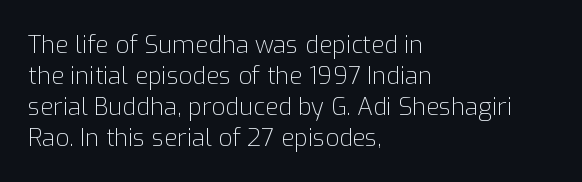
The image shows 24 px text type, upright; set left-aligned, normal line spacing (1.29x), normal letter spacing, not underlined.
